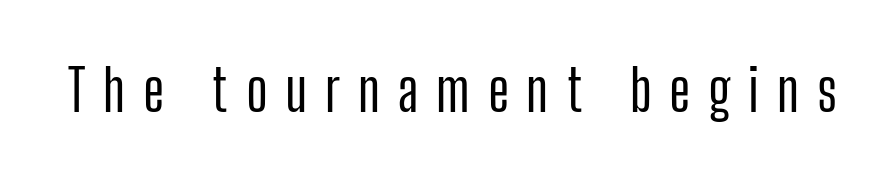
The image shows 57 px condensed sans-serif type, upright; set unusually wide letter spacing (+0.31 em), not underlined; low stroke contrast and a medium x-height.
